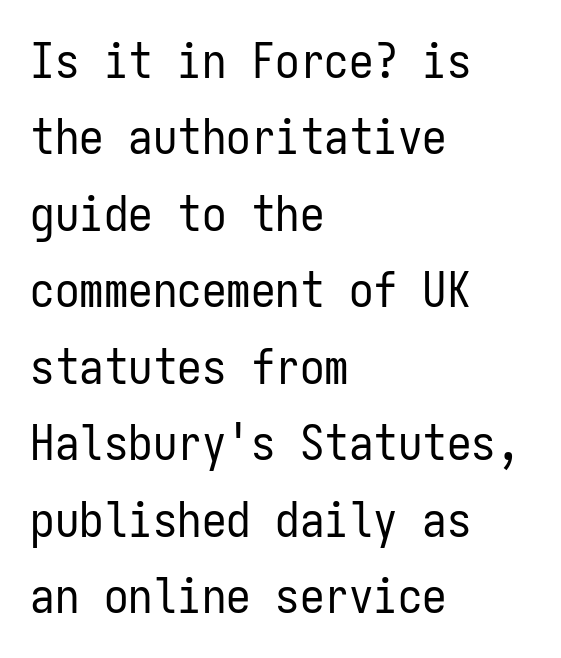
Q: Is the text bold? A: No.
Q: Is the text italic (slanted)? A: No, it is upright.
Q: Is the typeface a serif or a sans-serif typeface? A: Sans-serif.
Q: Is the text underlined? A: No.
Q: How is the paragraph aligned? A: Left-aligned.
Q: Is the spacing between letters normal or unusually wide? A: Normal.
Q: Is the spacing between lines tight, normal or loose? A: Normal.
Q: Width (condensed, normal, or wide)? A: Condensed.
Q: Stroke contrast? A: Low.
Q: x-height? A: Medium.
Q: Monospaced? A: Yes.
